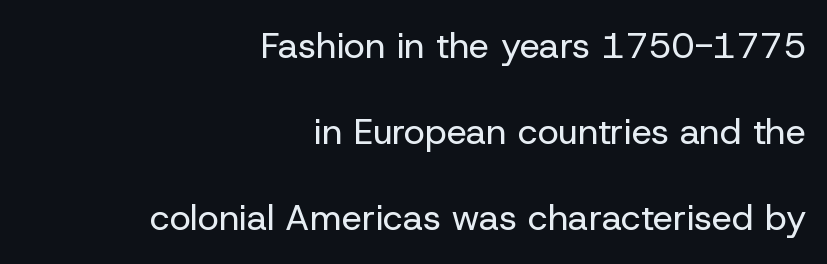
The letters look calm and open, with moderate or lighter stems. This rendering employs a face without finishing strokes, i.e., a sans-serif. A roman cut, with each character standing at attention. Spacing verdict: proportional, widths tailored to each character. The horizontal fit of the characters is conventional and even.
